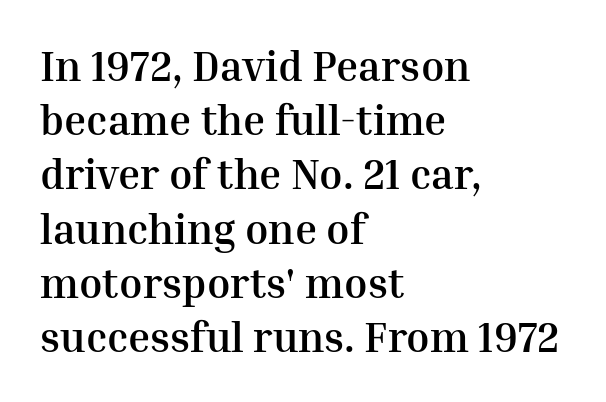
{"serif": "yes", "italic": "no", "bold": "yes", "weight": "semibold", "width": "normal", "stroke_contrast": "medium", "x_height": "medium", "monospaced": "no", "underline": "no", "align": "left", "line_spacing": "normal", "line_spacing_ratio": 1.29, "letter_spacing": "normal", "letter_spacing_em": 0.0, "glyph_px": 42}
